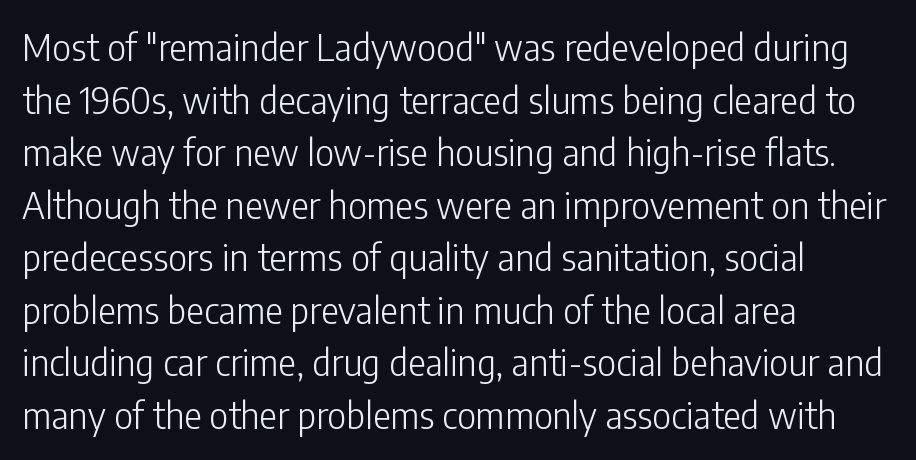
Each line starts at the same left margin while the right side varies. The words here are not underlined. When letters stand straight like this, we call the style roman or upright. You can tell from the bare stems that sans-serif type was used. Bold? No — there's no thickening of the strokes. Default kerning and tracking; the words read as compact shapes.
